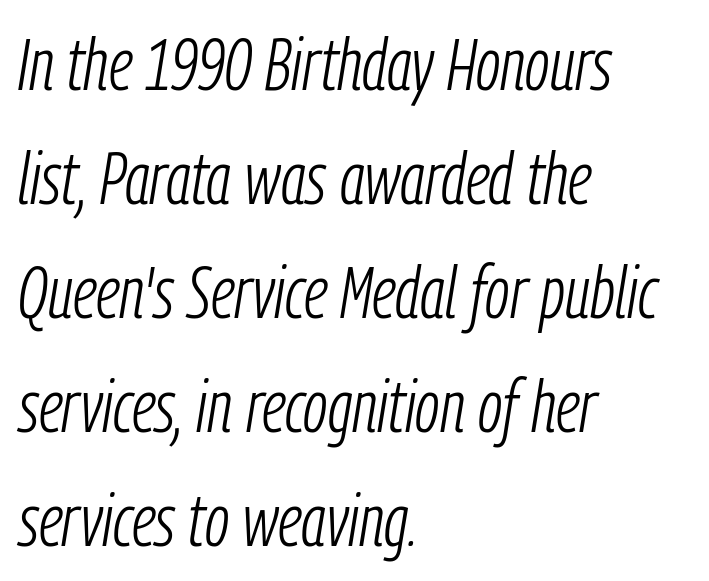
The image shows 74 px light, condensed type, italic (leaning right); set left-aligned, normal line spacing (1.54x), normal letter spacing, not underlined; low stroke contrast and a medium x-height.
